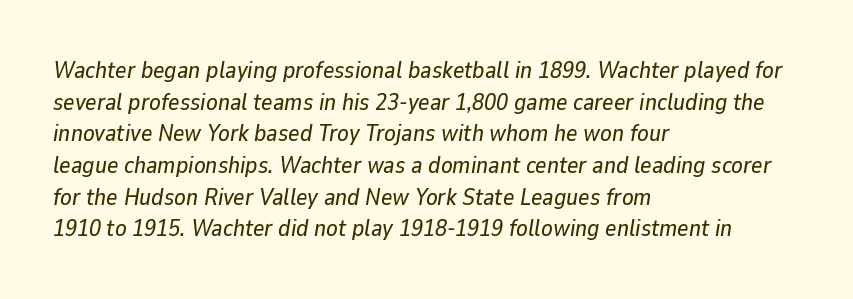
Whoever set this chose a conventional vertical rhythm. Italic? Definitely — the glyphs are oblique. Underline: absent. Words appear dense and cohesive because spacing is normal.
